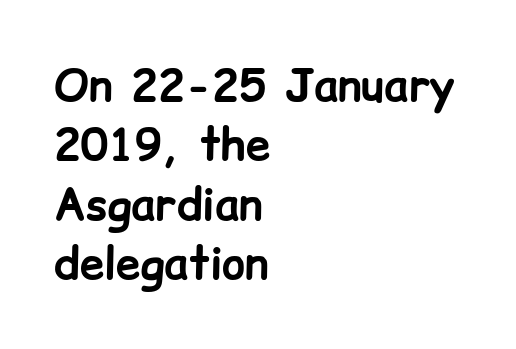
Successive baselines arrive at the customary interval. Italic: no, the glyphs are upright roman. Each letter keeps its own natural width here, so spacing adapts to shape. The space directly below the letters is spotless. Heavy-handed strokes throughout: this text is bold.
